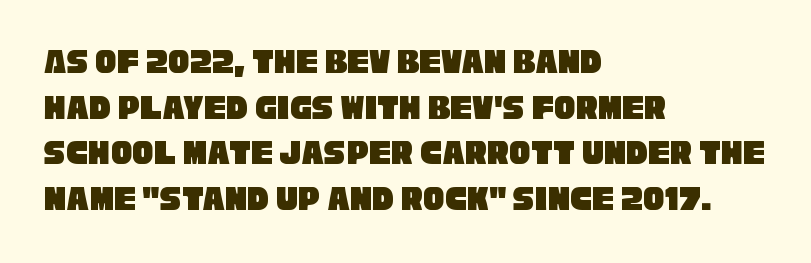
The image shows 36 px condensed sans-serif type; set left-aligned, normal line spacing (1.27x), normal letter spacing, not underlined; low stroke contrast and a large x-height.
